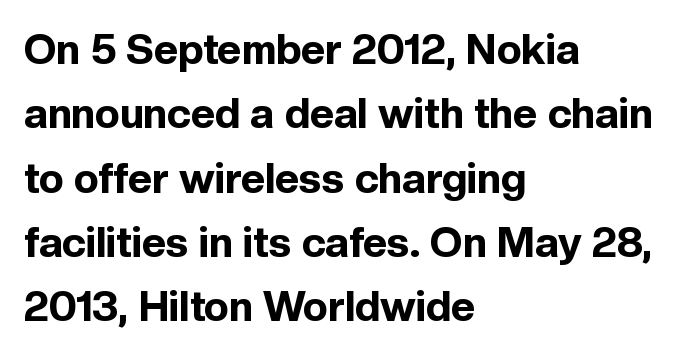
Serif or sans? Sans — the stroke terminals are bare. These lines are set flush left with a ragged right edge. The line texture is even and compact thanks to regular tracking. The baseline area is clear. Quick note: interline space is typical.
